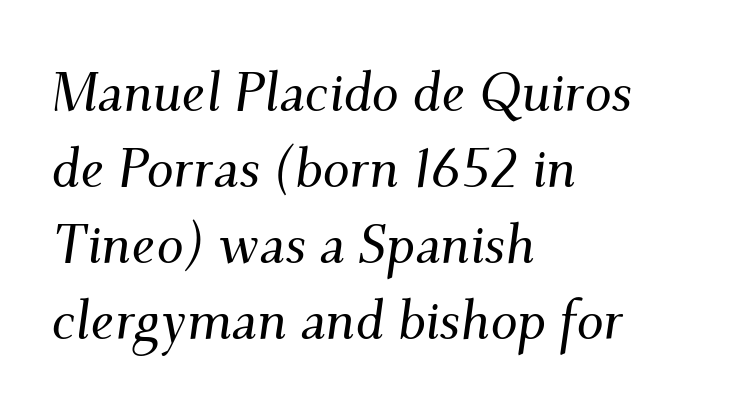
Q: Is the text italic (slanted)? A: Yes, it leans right by about 9 degrees.
Q: Is the typeface a serif or a sans-serif typeface? A: Serif.
Q: Is the text underlined? A: No.
Q: How is the paragraph aligned? A: Left-aligned.
Q: Is the spacing between letters normal or unusually wide? A: Normal.
Q: Is the spacing between lines tight, normal or loose? A: Normal.
Q: Width (condensed, normal, or wide)? A: Normal.
Q: Stroke contrast? A: Medium.
Q: x-height? A: Small.
Q: Monospaced? A: No.
